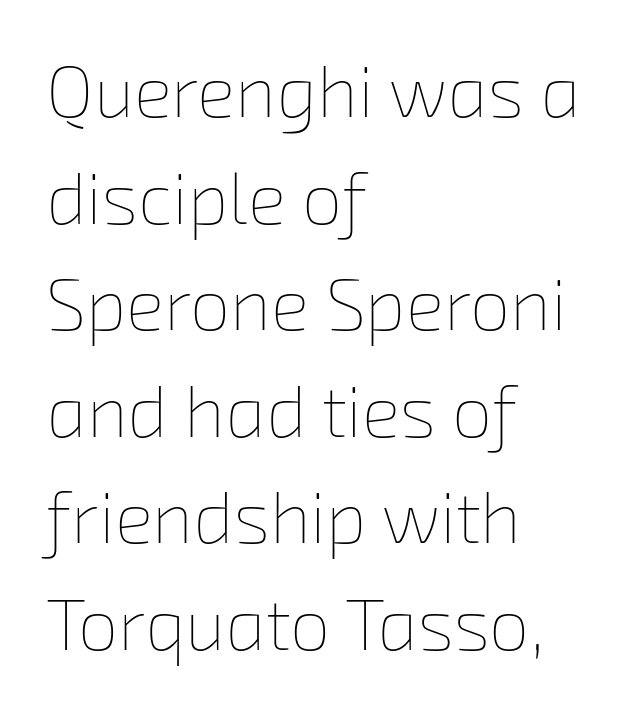
Q: Is the text bold? A: No.
Q: Is the text underlined? A: No.
Q: How is the paragraph aligned? A: Left-aligned.
Q: Is the spacing between letters normal or unusually wide? A: Normal.
Q: Is the spacing between lines tight, normal or loose? A: Normal.
Q: Width (condensed, normal, or wide)? A: Normal.
Q: Stroke contrast? A: Low.
Q: x-height? A: Medium.
Q: Monospaced? A: No.
